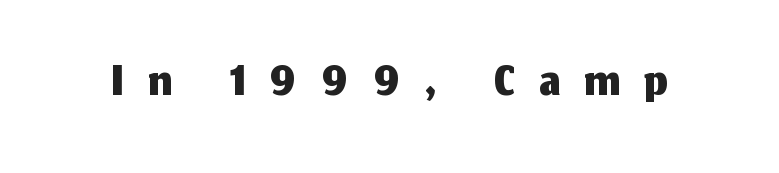
{"serif": "no", "italic": "no", "width": "normal", "stroke_contrast": "medium", "x_height": "medium", "monospaced": "no", "underline": "no", "letter_spacing": "wide", "letter_spacing_em": 0.33, "glyph_px": 74}
